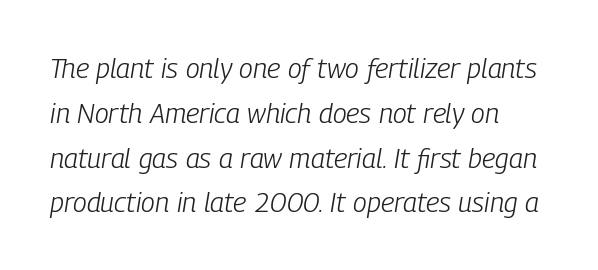
These lines are rendered in a variable-pitch font. Has an underline been added? It has not. The axis of the letterforms is tilted away from vertical. These lines keep a tight, regular rhythm from letter to letter. Leading: standard. Stems and bowls with no extra thickness — not bold.
